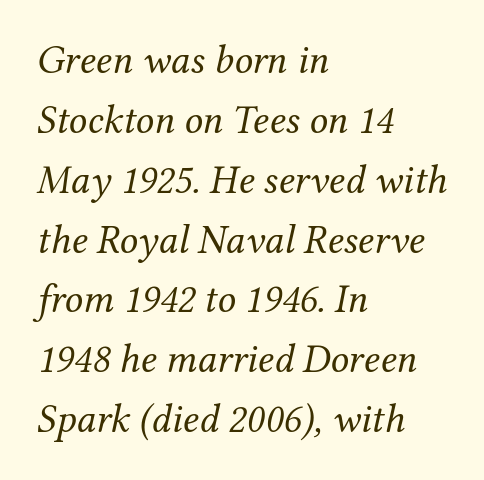
{"serif": "yes", "italic": "yes", "lean": "right", "slant_degrees": 12, "bold": "no", "weight": "regular", "width": "normal", "stroke_contrast": "medium", "x_height": "medium", "monospaced": "no", "underline": "no", "align": "left", "line_spacing": "normal", "line_spacing_ratio": 1.46, "letter_spacing": "normal", "letter_spacing_em": 0.0, "glyph_px": 41}
